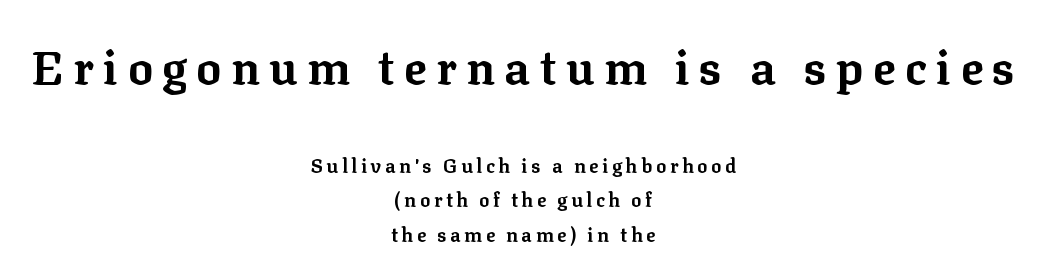
Q: Is the text bold? A: Yes.
Q: Is the text italic (slanted)? A: No, it is upright.
Q: Is the typeface a serif or a sans-serif typeface? A: Serif.
Q: Is the text underlined? A: No.
Q: How is the paragraph aligned? A: Centered.
Q: Is the spacing between letters normal or unusually wide? A: Unusually wide.
Q: Which block of text is set in a larger size, the first (top) or the second (bottom)? A: The first (top) one.
Q: Width (condensed, normal, or wide)? A: Normal.
Q: Stroke contrast? A: Low.
Q: x-height? A: Medium.
Q: Monospaced? A: No.
